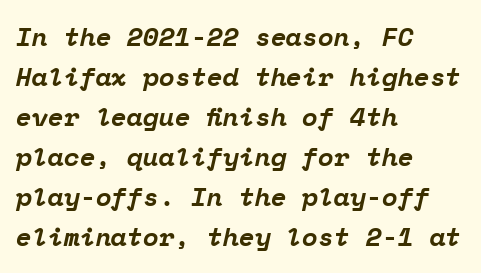
{"italic": "yes", "lean": "right", "slant_degrees": 12, "bold": "yes", "underline": "no", "align": "left", "line_spacing": "normal", "line_spacing_ratio": 1.54, "letter_spacing": "normal", "letter_spacing_em": 0.0, "glyph_px": 26}
